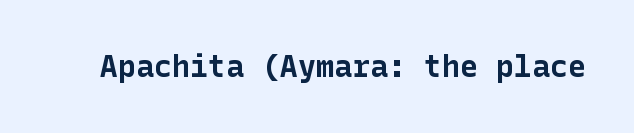
The passage shown is not underscored anywhere. Does the weight exceed regular? Yes, all the way to bold. Honestly, the letter spacing is just normal — you wouldn't notice it. Every stem runs plumb, perpendicular to the baseline.
